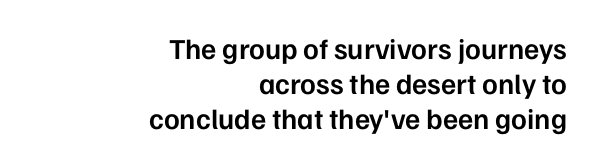
{"serif": "no", "italic": "no", "bold": "semi", "weight": "semibold", "width": "normal", "stroke_contrast": "low", "x_height": "medium", "monospaced": "no", "underline": "no", "align": "right", "line_spacing_ratio": 1.2, "letter_spacing": "normal", "letter_spacing_em": 0.0, "glyph_px": 29}
